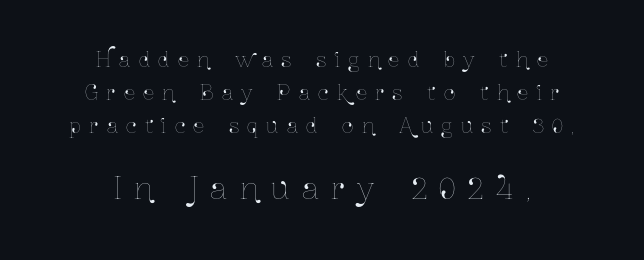
{"italic": "no", "width": "condensed", "stroke_contrast": "low", "x_height": "medium", "monospaced": "no", "underline": "no", "align": "center", "line_spacing": "normal", "line_spacing_ratio": 1.64, "letter_spacing": "wide", "letter_spacing_em": 0.42, "larger_block": "second", "size_ratio": 1.5, "glyph_px": 30}
